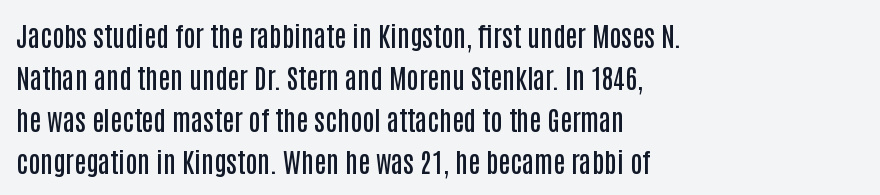
Q: Is the text bold? A: Semi-bold.
Q: Is the text italic (slanted)? A: No, it is upright.
Q: Is the text underlined? A: No.
Q: How is the paragraph aligned? A: Left-aligned.
Q: Is the spacing between letters normal or unusually wide? A: Normal.
Q: Is the spacing between lines tight, normal or loose? A: Normal.
